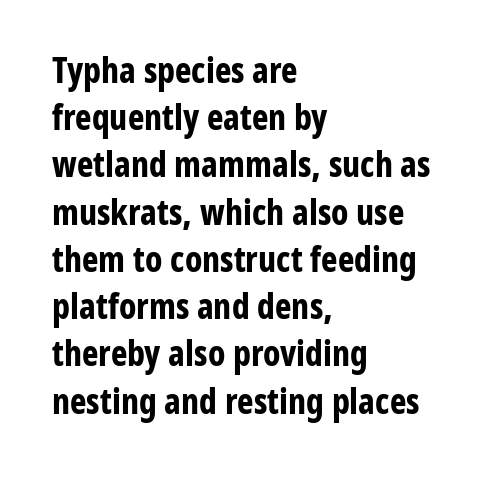
Q: Is the text bold? A: Yes.
Q: Is the text italic (slanted)? A: No, it is upright.
Q: Is the typeface a serif or a sans-serif typeface? A: Sans-serif.
Q: Is the text underlined? A: No.
Q: How is the paragraph aligned? A: Left-aligned.
Q: Is the spacing between letters normal or unusually wide? A: Normal.
Q: Is the spacing between lines tight, normal or loose? A: Normal.
Q: Width (condensed, normal, or wide)? A: Condensed.
Q: Stroke contrast? A: Low.
Q: x-height? A: Medium.
Q: Monospaced? A: No.
